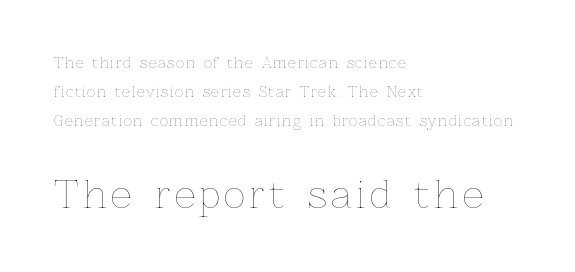
Q: Is the text bold? A: No.
Q: Is the text italic (slanted)? A: No, it is upright.
Q: Is the text underlined? A: No.
Q: How is the paragraph aligned? A: Left-aligned.
Q: Is the spacing between lines tight, normal or loose? A: Loose.
Q: Which block of text is set in a larger size, the first (top) or the second (bottom)? A: The second (bottom) one.
Q: Width (condensed, normal, or wide)? A: Normal.
Q: Stroke contrast? A: Low.
Q: x-height? A: Medium.
Q: Monospaced? A: No.
